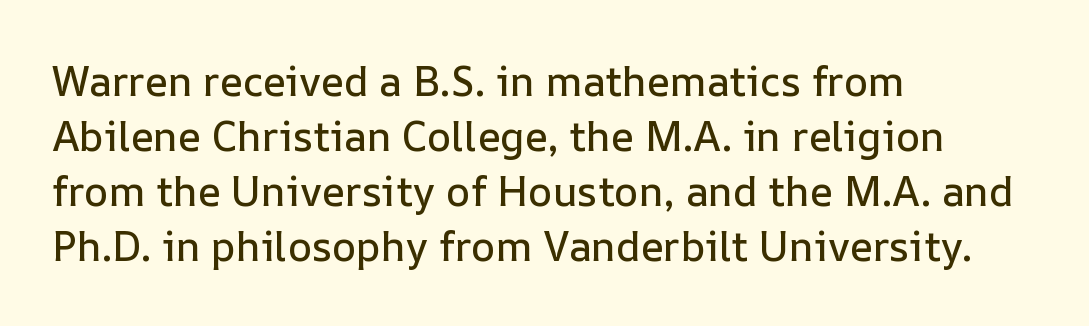
Q: Is the text italic (slanted)? A: No, it is upright.
Q: Is the text underlined? A: No.
Q: How is the paragraph aligned? A: Left-aligned.
Q: Is the spacing between letters normal or unusually wide? A: Normal.
Q: Is the spacing between lines tight, normal or loose? A: Normal.
Q: Width (condensed, normal, or wide)? A: Normal.
Q: Stroke contrast? A: Low.
Q: x-height? A: Medium.
Q: Monospaced? A: No.
